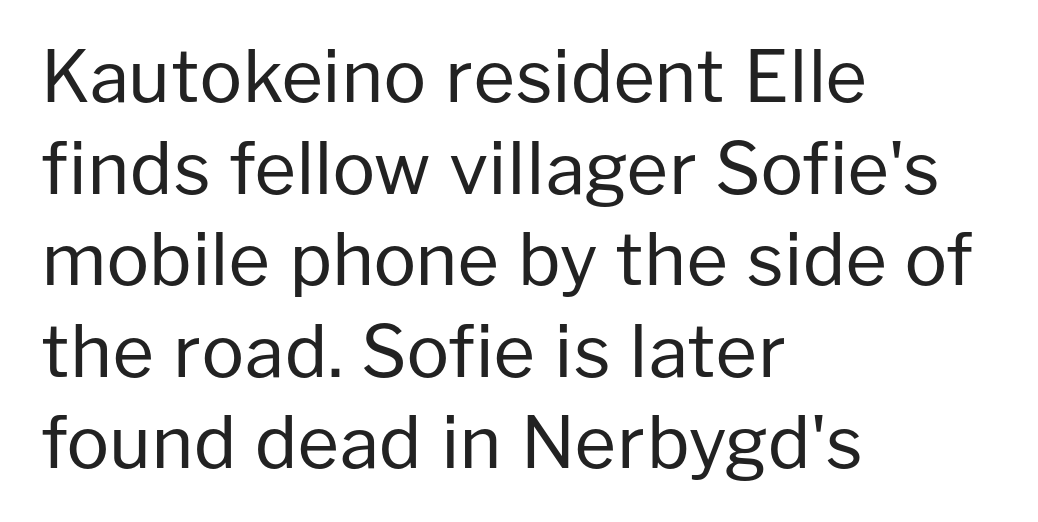
Q: Is the text bold? A: No.
Q: Is the text italic (slanted)? A: No, it is upright.
Q: Is the typeface a serif or a sans-serif typeface? A: Sans-serif.
Q: Is the text underlined? A: No.
Q: How is the paragraph aligned? A: Left-aligned.
Q: Is the spacing between letters normal or unusually wide? A: Normal.
Q: Is the spacing between lines tight, normal or loose? A: Normal.
Q: Width (condensed, normal, or wide)? A: Normal.
Q: Stroke contrast? A: Low.
Q: x-height? A: Medium.
Q: Monospaced? A: No.
